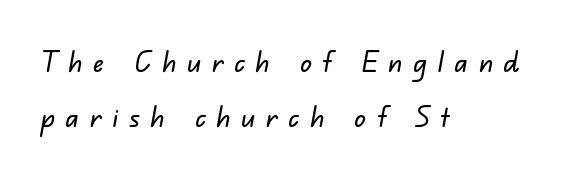
{"serif": "no", "width": "normal", "stroke_contrast": "low", "x_height": "small", "monospaced": "no", "underline": "no", "align": "left", "line_spacing": "loose", "line_spacing_ratio": 1.91, "letter_spacing": "wide", "letter_spacing_em": 0.37, "glyph_px": 29}
